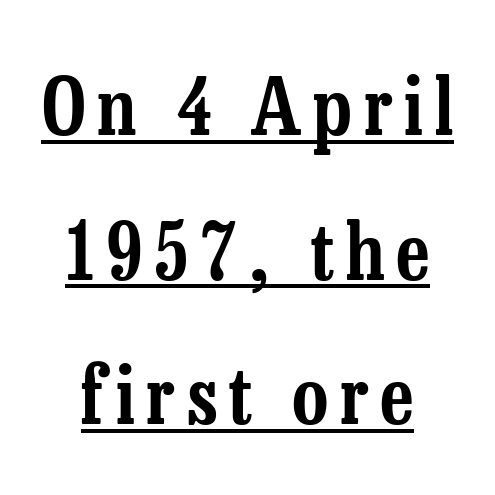
{"serif": "yes", "italic": "no", "width": "condensed", "stroke_contrast": "low", "x_height": "medium", "monospaced": "no", "underline": "yes", "line_spacing_ratio": 1.83, "glyph_px": 79}
